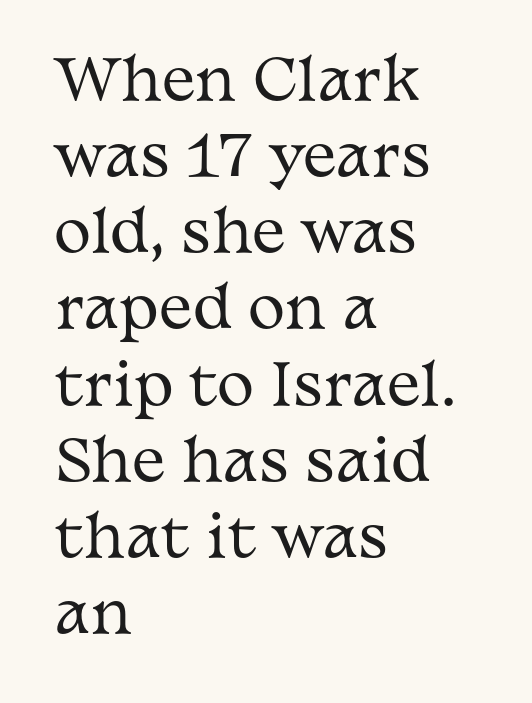
Heaviness? Minimal to ordinary, like unemphasized prose. A roman cut, with each character standing at attention. Every row of glyphs begins at an identical x-position on the left. You could not count columns in this text — the font is proportionally spaced. Quick note: underline off. Caption: standard tracking, unaltered.
